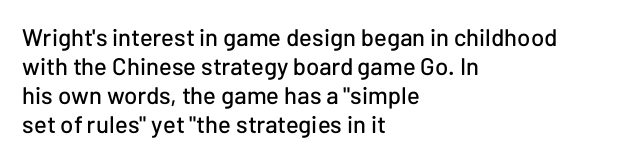
Q: Is the text italic (slanted)? A: No, it is upright.
Q: Is the text underlined? A: No.
Q: How is the paragraph aligned? A: Left-aligned.
Q: Is the spacing between letters normal or unusually wide? A: Normal.
